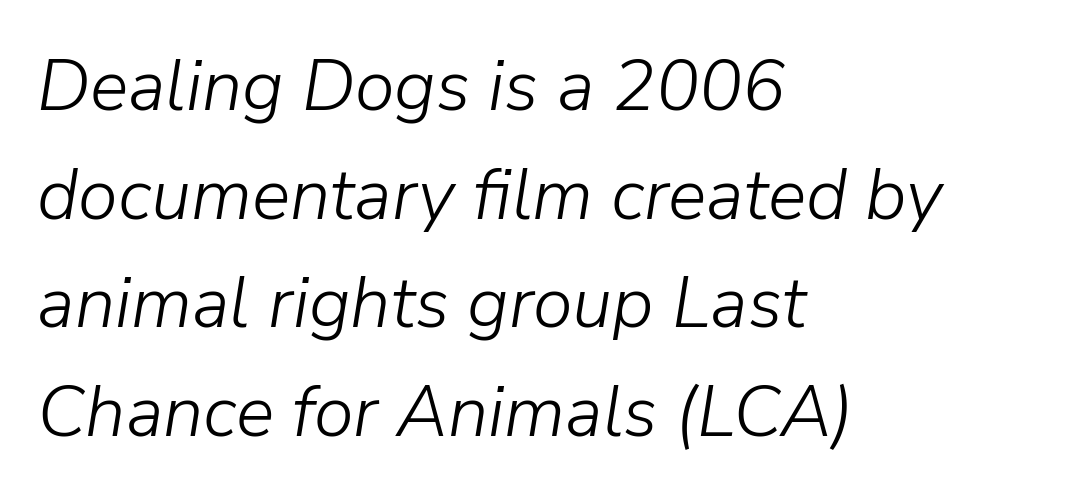
Q: Is the text bold? A: No.
Q: Is the text italic (slanted)? A: Yes, it leans right by about 9 degrees.
Q: Is the text underlined? A: No.
Q: How is the paragraph aligned? A: Left-aligned.
Q: Is the spacing between letters normal or unusually wide? A: Normal.
Q: Is the spacing between lines tight, normal or loose? A: Normal.
Q: Width (condensed, normal, or wide)? A: Normal.
Q: Stroke contrast? A: Low.
Q: x-height? A: Medium.
Q: Monospaced? A: No.
